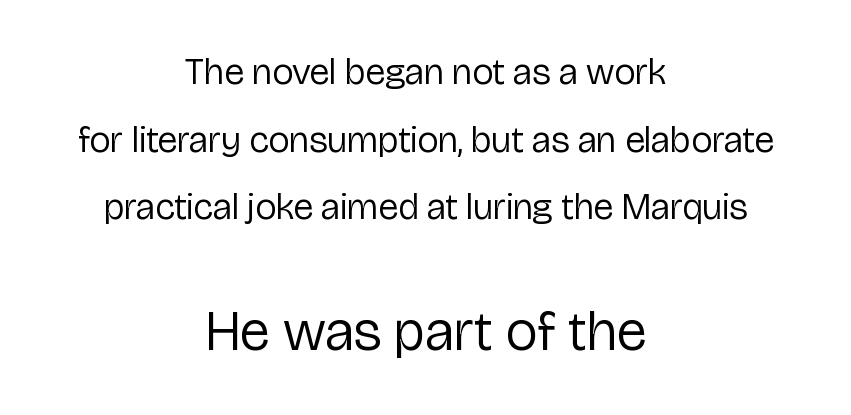
The image shows 56 px regular-weight sans-serif type, upright; set centered, line spacing 1.83x, normal letter spacing, not underlined; the second (bottom) block is 1.51x larger; low stroke contrast and a medium x-height.
